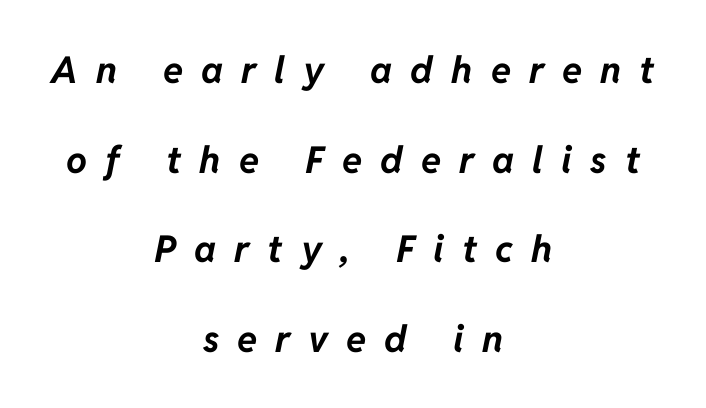
{"italic": "yes", "lean": "right", "slant_degrees": 11, "bold": "yes", "weight": "bold", "width": "normal", "stroke_contrast": "low", "x_height": "medium", "monospaced": "no", "underline": "no", "align": "center", "line_spacing": "loose", "line_spacing_ratio": 2.42, "letter_spacing": "wide", "letter_spacing_em": 0.49, "glyph_px": 37}
